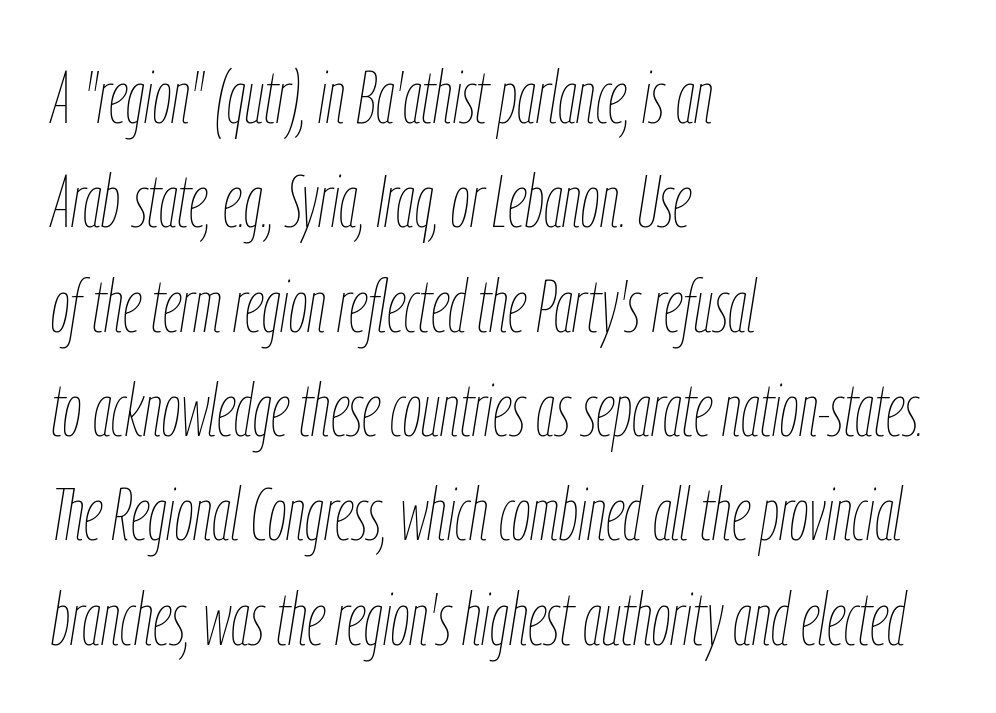
This rendering leaves character spacing at its baseline value. Visually the block forms a straight wall on the left and a jagged coastline on the right. Vertically, the passage feels balanced, rows spaced as you'd expect. The passage shown is typed in a proportional face where columns would drift.
